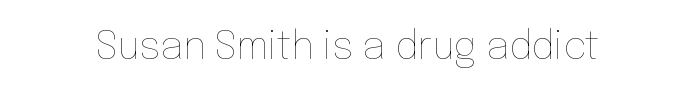
The image shows 38 px thin type, upright; set normal letter spacing, not underlined; low stroke contrast and a medium x-height.
